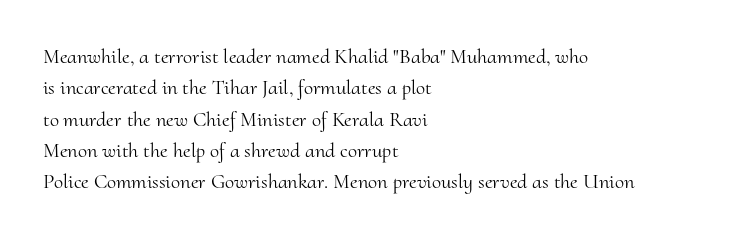
{"italic": "no", "bold": "no", "underline": "no", "align": "left", "line_spacing": "normal", "line_spacing_ratio": 1.49, "letter_spacing": "normal", "letter_spacing_em": 0.0, "glyph_px": 21}
